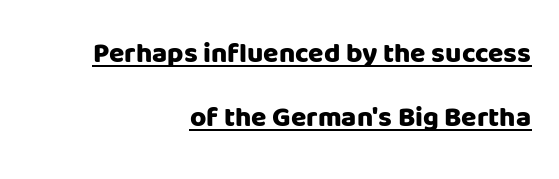
Interline gaps are noticeably wide in this sample. Caption: standard tracking, unaltered. The letters stand upright; this is a roman face. This sample uses a sans-serif face.
